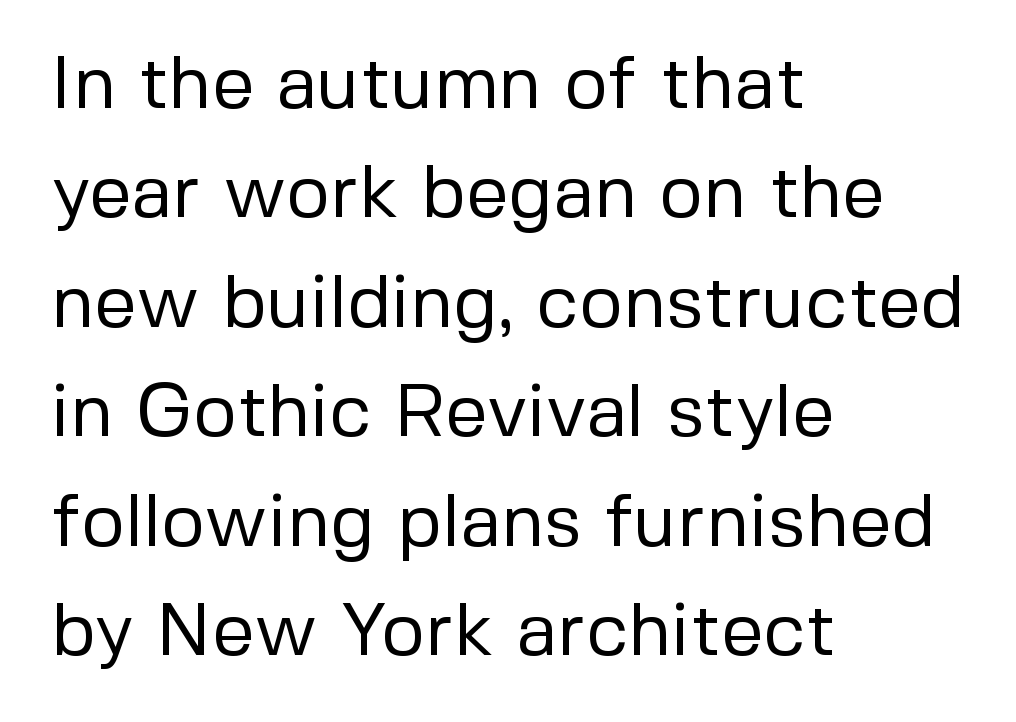
In terms of posture, this sample is upright. On a weight scale, this lands at 450 or below. Between one letter and the next there's only the usual sliver of space. Successive baselines arrive at the customary interval.
